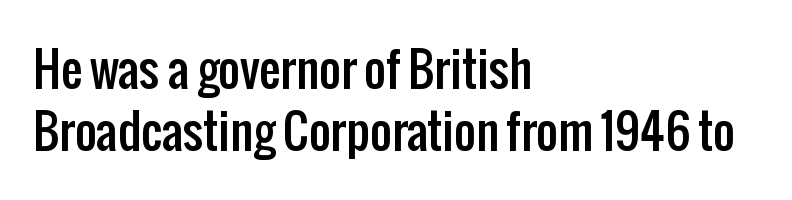
Q: Is the text italic (slanted)? A: No, it is upright.
Q: Is the typeface a serif or a sans-serif typeface? A: Sans-serif.
Q: Is the text underlined? A: No.
Q: How is the paragraph aligned? A: Left-aligned.
Q: Is the spacing between letters normal or unusually wide? A: Normal.
Q: Is the spacing between lines tight, normal or loose? A: Normal.
Q: Width (condensed, normal, or wide)? A: Condensed.
Q: Stroke contrast? A: Low.
Q: x-height? A: Medium.
Q: Monospaced? A: No.
